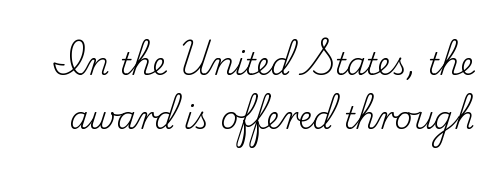
{"serif": "yes", "bold": "no", "weight": "regular", "width": "normal", "stroke_contrast": "low", "x_height": "small", "monospaced": "no", "underline": "no", "line_spacing_ratio": 1.74, "letter_spacing": "normal", "letter_spacing_em": 0.0, "glyph_px": 31}
